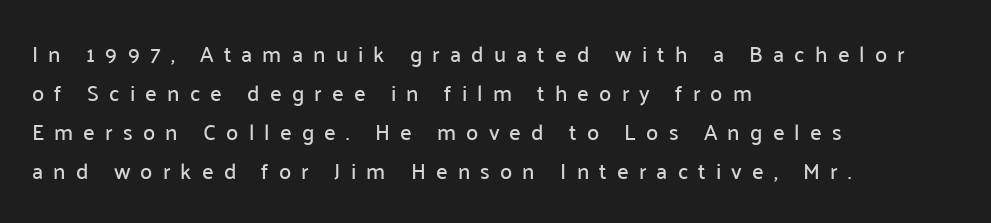
{"italic": "no", "underline": "no", "align": "left", "line_spacing_ratio": 1.78, "letter_spacing": "wide", "letter_spacing_em": 0.46, "glyph_px": 22}
